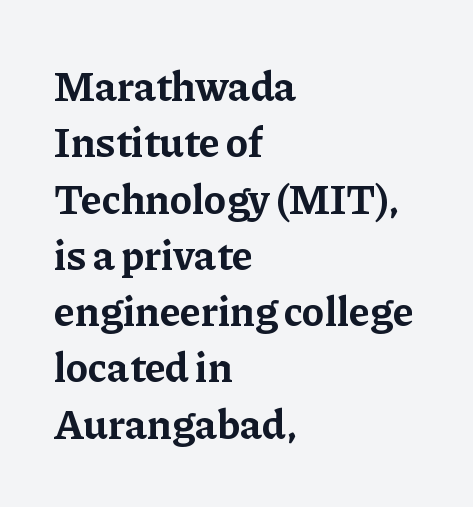
The ragged edge is on the right, which tells us the setting is flush left. Tracking here is standard; glyphs follow each other at the usual distance. Designer's note — italics off, roman on. These lines are rendered in a variable-pitch font. What kind of face is this? One with serifs.
